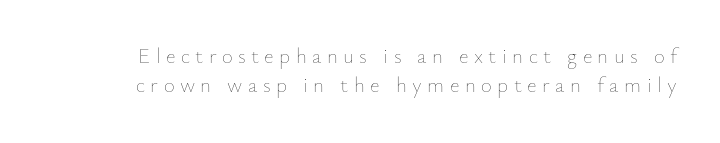
The space between consecutive lines is moderate. Beneath every word, the page is bare. This sample uses an upright cut, with every glyph sitting square on the baseline. The cut favours lightness, reaching ordinary text weight at its darkest.
